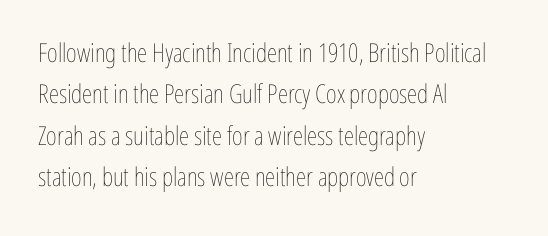
Each stroke keeps to a modest, everyday thickness or less. Whoever set this chose a conventional vertical rhythm. Caption: multi-line text, flush left, ragged right. Underlining? Definitely not there.
